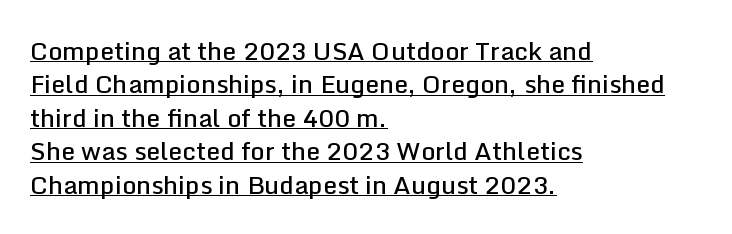
A roman cut, with each character standing at attention. Honestly, the row spacing looks completely unremarkable. The horizontal fit of the characters is conventional and even. The paragraph has a hard left edge and a soft right edge.
